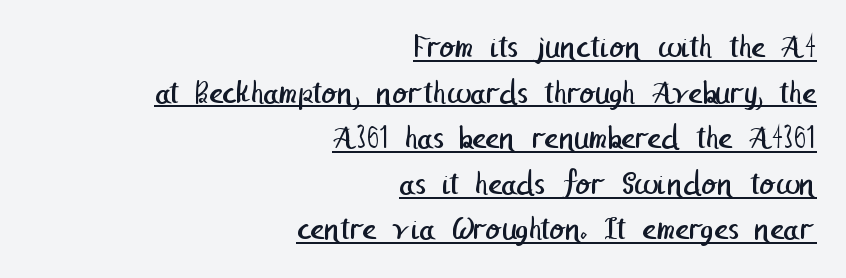
Serifs: no, the terminals of the letterforms are clean. The line-height multiplier appears to be the usual default. Underlining? Definitely there. A light-to-regular cut is what we see here.
